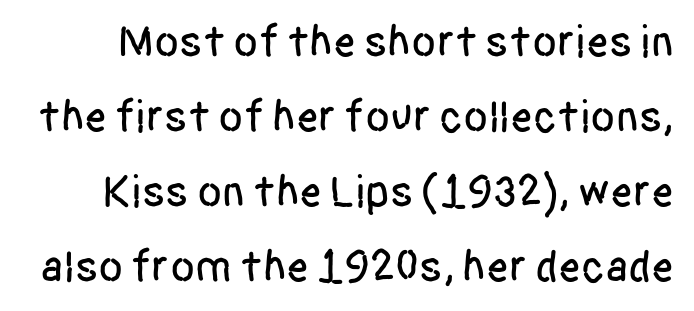
I'd call this a sans setting — the letters go barefoot. Looks like regular typesetting: each glyph gets only the width it needs. Bare-footed words on every line. Normally led — the rows are evenly, conventionally spaced. Nope, not italic — everything's standing straight.
